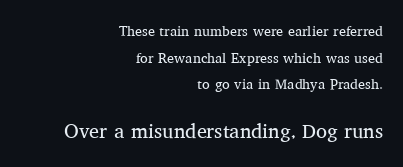
Q: Is the text bold? A: No.
Q: Is the text italic (slanted)? A: No, it is upright.
Q: Is the text underlined? A: No.
Q: How is the paragraph aligned? A: Right-aligned.
Q: Is the spacing between letters normal or unusually wide? A: Normal.
Q: Is the spacing between lines tight, normal or loose? A: Loose.
Q: Which block of text is set in a larger size, the first (top) or the second (bottom)? A: The second (bottom) one.
